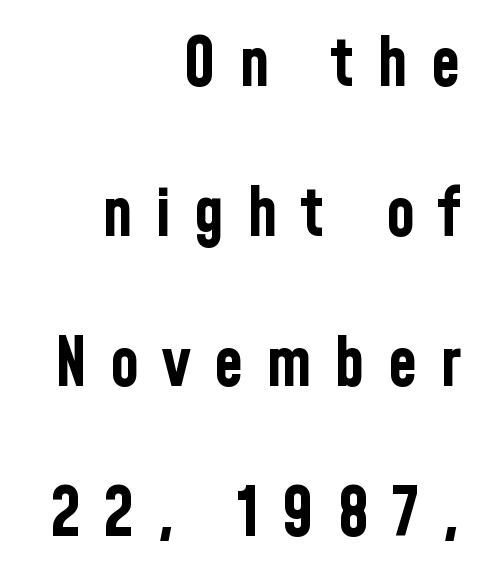
{"serif": "no", "italic": "no", "bold": "yes", "weight": "bold", "width": "condensed", "stroke_contrast": "low", "x_height": "medium", "monospaced": "no", "underline": "no", "align": "right", "line_spacing": "loose", "line_spacing_ratio": 2.24, "letter_spacing": "wide", "letter_spacing_em": 0.34, "glyph_px": 67}
